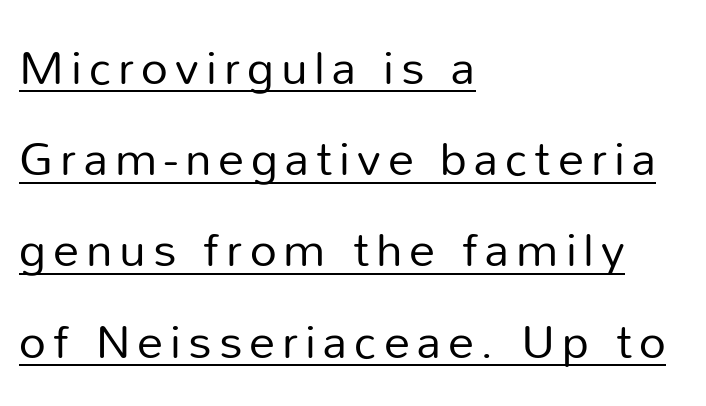
Q: Is the text bold? A: No.
Q: Is the text italic (slanted)? A: No, it is upright.
Q: Is the typeface a serif or a sans-serif typeface? A: Sans-serif.
Q: Is the text underlined? A: Yes.
Q: How is the paragraph aligned? A: Left-aligned.
Q: Is the spacing between lines tight, normal or loose? A: Loose.
Q: Width (condensed, normal, or wide)? A: Normal.
Q: Stroke contrast? A: Low.
Q: x-height? A: Medium.
Q: Monospaced? A: No.
